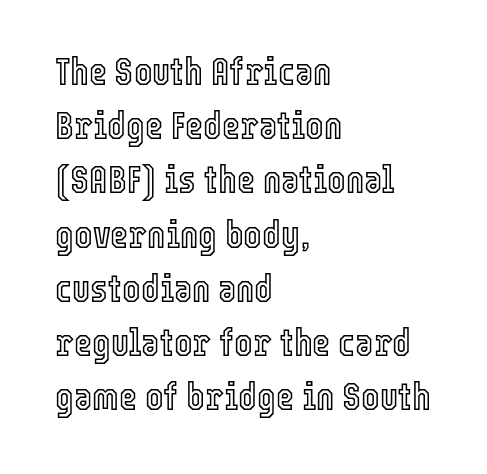
The image shows 39 px condensed type, upright; set left-aligned, normal line spacing (1.39x), normal letter spacing, not underlined; a medium x-height.
